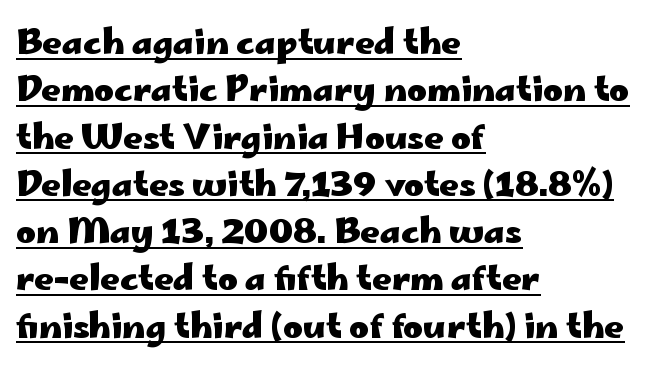
How are the letters spaced? Ordinarily, with no added tracking. The string is rendered with underlining switched on. Regarding leading, the lines here are spaced in the standard way. Vertical strokes here are truly vertical. Typeset ragged right — the left edge is the straight one. The letters are bold, with thick, heavy strokes.
